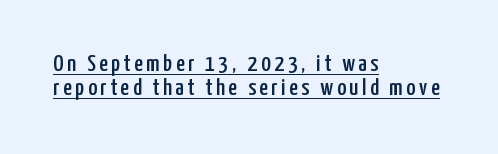
The image shows 24 px text type, upright; set left-aligned, tight line spacing (1.01x), underlined.
